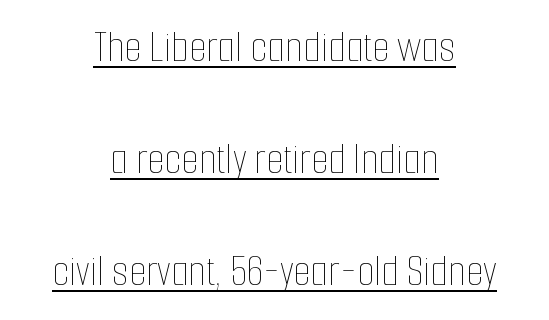
The image shows 45 px thin, condensed type, upright; set centered, loose line spacing (2.49x), normal letter spacing, underlined; low stroke contrast and a medium x-height.
